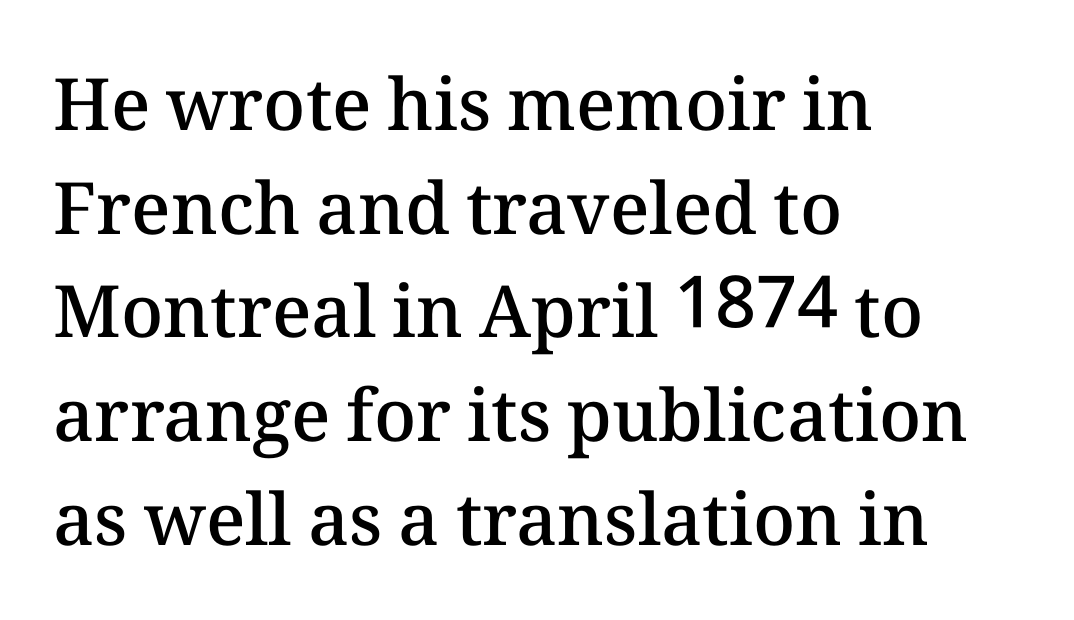
{"italic": "no", "bold": "semi", "weight": "semibold", "width": "normal", "stroke_contrast": "medium", "x_height": "medium", "monospaced": "no", "underline": "no", "align": "left", "line_spacing": "normal", "line_spacing_ratio": 1.44, "letter_spacing": "normal", "letter_spacing_em": 0.0, "glyph_px": 72}
